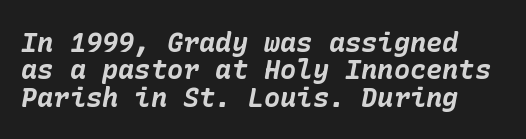
One glance says dense: line gaps are narrower than usual. No word sits above an underline. Tracking value appears to be zero — textbook default spacing. Look at the stroke-to-counter ratio: heavy, a bold.
